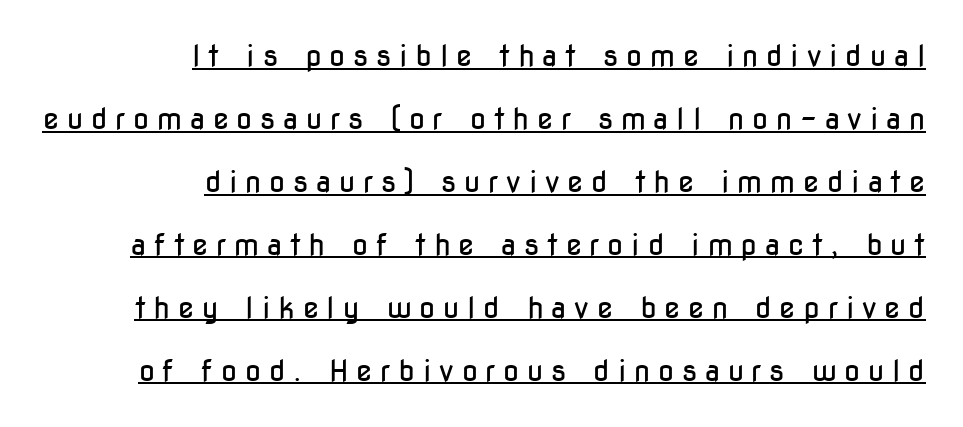
Is the stroke heavy? The answer is a plain regular-or-lighter. You could not count columns in this text — the font is proportionally spaced. When letters stand straight like this, we call the style roman or upright. The ragged edge is on the left, which tells us the setting is flush right.
